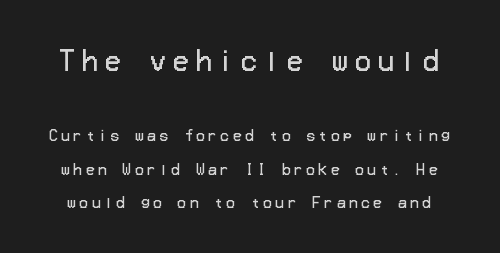
Q: Is the text bold? A: No.
Q: Is the text italic (slanted)? A: No, it is upright.
Q: Is the text underlined? A: No.
Q: Is the spacing between letters normal or unusually wide? A: Unusually wide.
Q: Is the spacing between lines tight, normal or loose? A: Loose.
Q: Which block of text is set in a larger size, the first (top) or the second (bottom)? A: The first (top) one.
